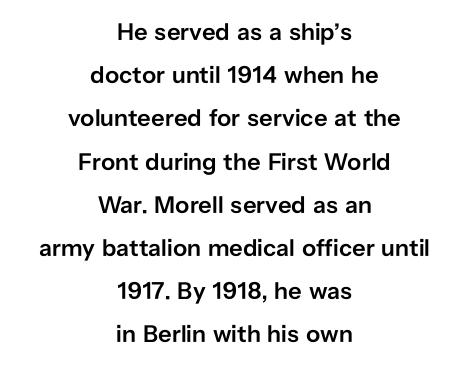
Q: Is the text bold? A: Semi-bold.
Q: Is the text italic (slanted)? A: No, it is upright.
Q: Is the text underlined? A: No.
Q: How is the paragraph aligned? A: Centered.
Q: Is the spacing between letters normal or unusually wide? A: Normal.
